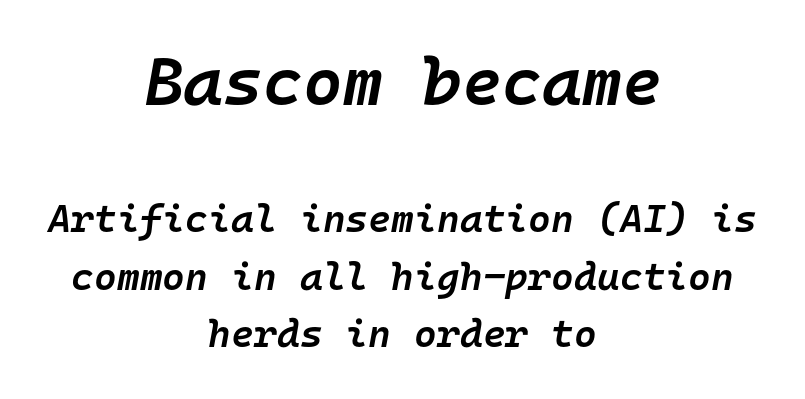
This sample is center-justified, so both line endings float freely. The earlier block is typeset at a bigger size than the later block. Each row of text sits above clean, open space. The block of text has a typical density, with ordinary space between rows. A typesetter would call this monospace, since all characters share one set width.
